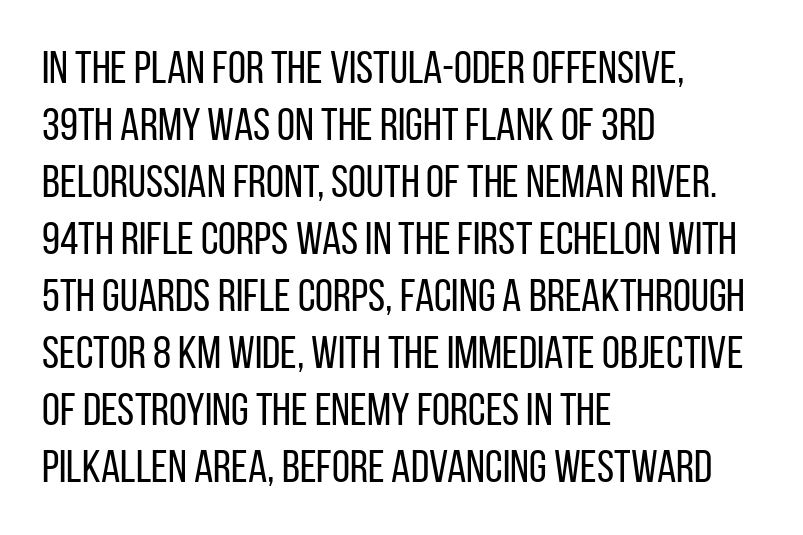
{"serif": "no", "italic": "no", "bold": "no", "weight": "regular", "width": "condensed", "stroke_contrast": "low", "x_height": "large", "monospaced": "no", "underline": "no", "align": "left", "line_spacing_ratio": 1.24, "letter_spacing": "normal", "letter_spacing_em": 0.0, "glyph_px": 46}
